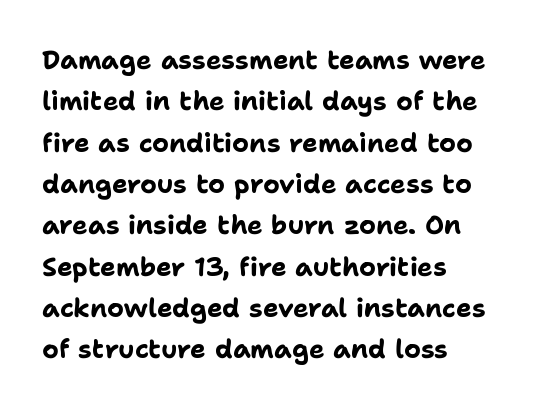
Q: Is the text bold? A: Yes.
Q: Is the text italic (slanted)? A: No, it is upright.
Q: Is the text underlined? A: No.
Q: How is the paragraph aligned? A: Left-aligned.
Q: Is the spacing between letters normal or unusually wide? A: Normal.
Q: Is the spacing between lines tight, normal or loose? A: Normal.
